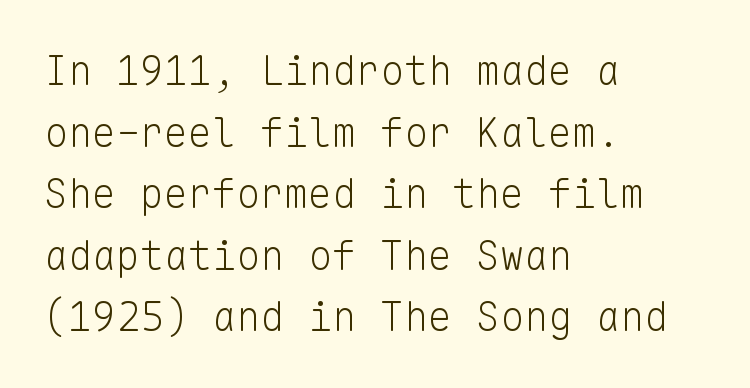
Q: Is the text bold? A: No.
Q: Is the text italic (slanted)? A: No, it is upright.
Q: Is the typeface a serif or a sans-serif typeface? A: Sans-serif.
Q: Is the text underlined? A: No.
Q: How is the paragraph aligned? A: Left-aligned.
Q: Is the spacing between letters normal or unusually wide? A: Normal.
Q: Is the spacing between lines tight, normal or loose? A: Normal.
Q: Width (condensed, normal, or wide)? A: Normal.
Q: Stroke contrast? A: Low.
Q: x-height? A: Medium.
Q: Monospaced? A: Yes.
